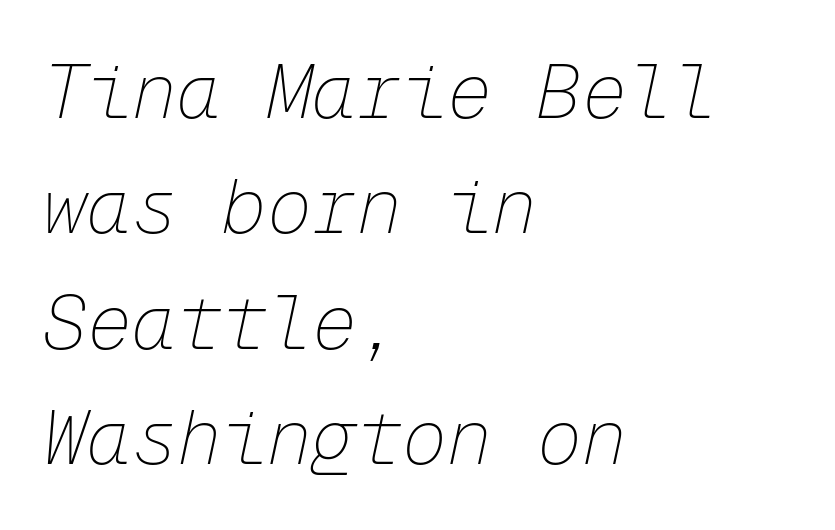
Successive baselines arrive at the customary interval. Style check: oblique. The text block is weighted toward the left margin, trailing off unevenly rightward. The glyphs are unaccompanied by any horizontal stroke below them. Is the letter spacing exaggerated? No — it looks like the ordinary default.
